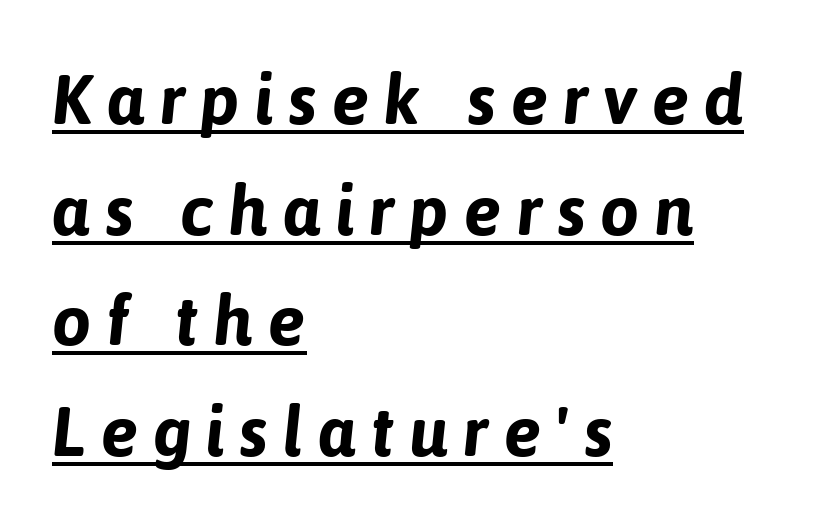
The lines in this sample share a left origin and differ only in where they stop. The face used here appears with an underline applied. Compared with ordinary roman type, these characters are visibly tilted. What stands out about the letter spacing? Its width — letters are far apart. You'd pick this weight for a headline — it's a proper bold. The line-height multiplier appears to be the usual default.
